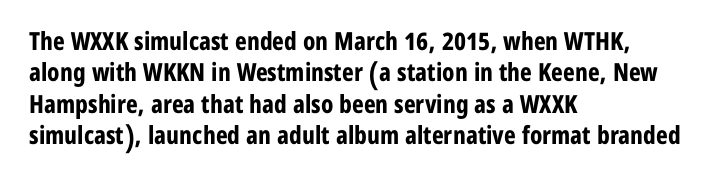
Horizontal alignment here is leftward, the default for most running prose. These lines were composed using upright roman letters. Quick note: underline off. Words appear dense and cohesive because spacing is normal. Honestly, the row spacing looks completely unremarkable. Heft: maximum for text — a bold.
